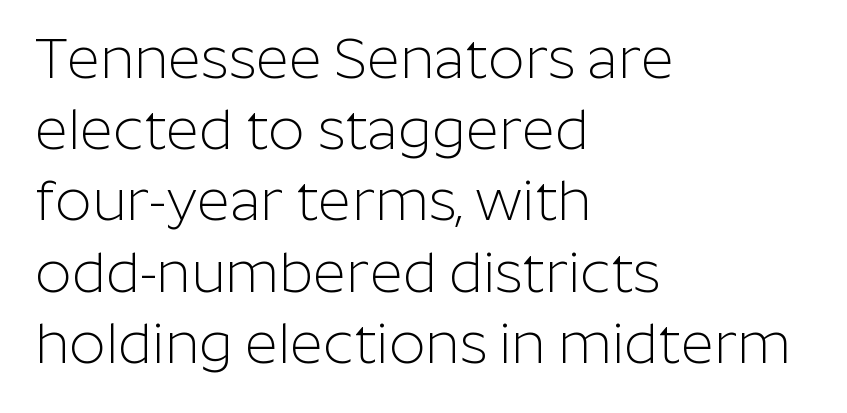
{"serif": "no", "italic": "no", "bold": "no", "weight": "light", "width": "normal", "stroke_contrast": "low", "x_height": "medium", "monospaced": "no", "underline": "no", "align": "left", "line_spacing": "normal", "line_spacing_ratio": 1.25, "letter_spacing": "normal", "letter_spacing_em": 0.0, "glyph_px": 57}
